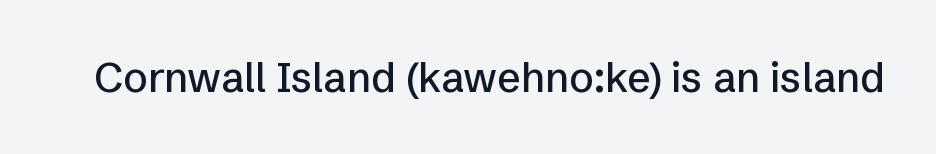
{"serif": "no", "italic": "no", "width": "normal", "stroke_contrast": "low", "x_height": "medium", "monospaced": "no", "underline": "no", "letter_spacing": "normal", "letter_spacing_em": 0.0, "glyph_px": 41}
